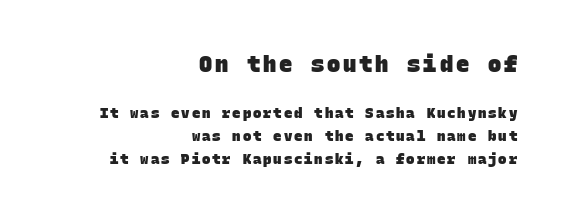
{"bold": "yes", "underline": "no", "align": "right", "line_spacing": "normal", "line_spacing_ratio": 1.62, "larger_block": "first", "size_ratio": 1.57, "glyph_px": 22}
